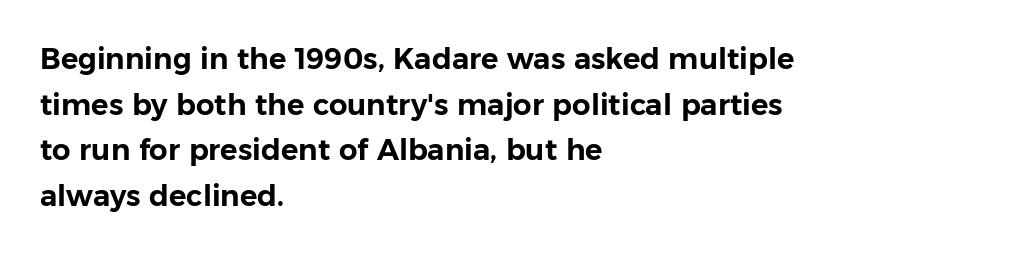
{"serif": "no", "italic": "no", "width": "normal", "stroke_contrast": "low", "x_height": "medium", "monospaced": "no", "underline": "no", "align": "left", "line_spacing": "normal", "line_spacing_ratio": 1.57, "letter_spacing": "normal", "letter_spacing_em": 0.0, "glyph_px": 29}
